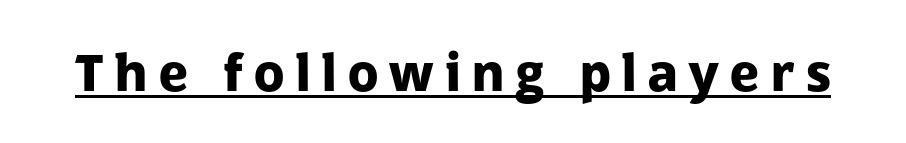
Q: Is the text bold? A: Yes.
Q: Is the text italic (slanted)? A: No, it is upright.
Q: Is the typeface a serif or a sans-serif typeface? A: Sans-serif.
Q: Is the text underlined? A: Yes.
Q: Is the spacing between letters normal or unusually wide? A: Unusually wide.
Q: Width (condensed, normal, or wide)? A: Normal.
Q: Stroke contrast? A: Low.
Q: x-height? A: Medium.
Q: Monospaced? A: No.
